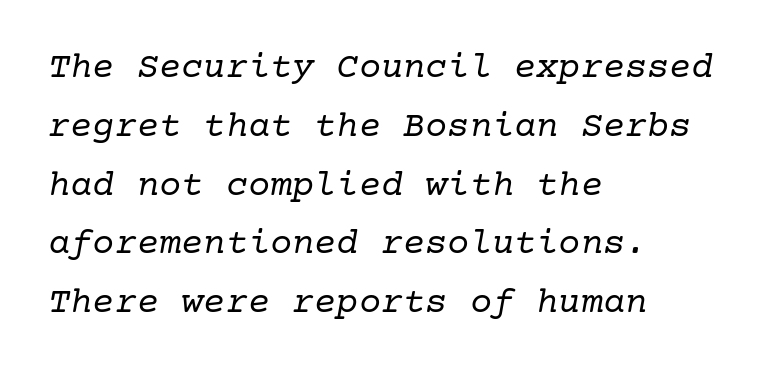
{"serif": "yes", "italic": "yes", "lean": "right", "slant_degrees": 10, "bold": "no", "weight": "regular", "width": "normal", "stroke_contrast": "low", "x_height": "medium", "underline": "no", "align": "left", "line_spacing": "normal", "line_spacing_ratio": 1.59, "letter_spacing": "normal", "letter_spacing_em": 0.0, "glyph_px": 37}
